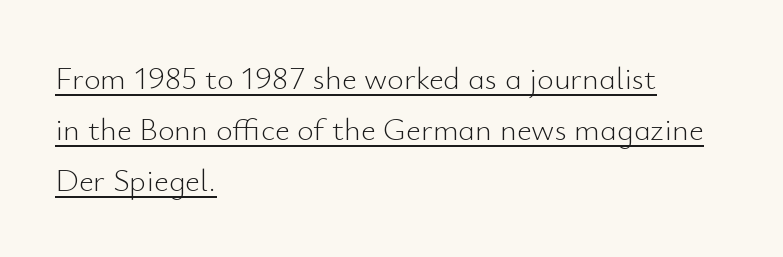
{"serif": "no", "italic": "no", "bold": "no", "weight": "light", "width": "normal", "stroke_contrast": "low", "x_height": "small", "monospaced": "no", "underline": "yes", "align": "left", "line_spacing": "normal", "line_spacing_ratio": 1.6, "letter_spacing": "normal", "letter_spacing_em": 0.0, "glyph_px": 32}
